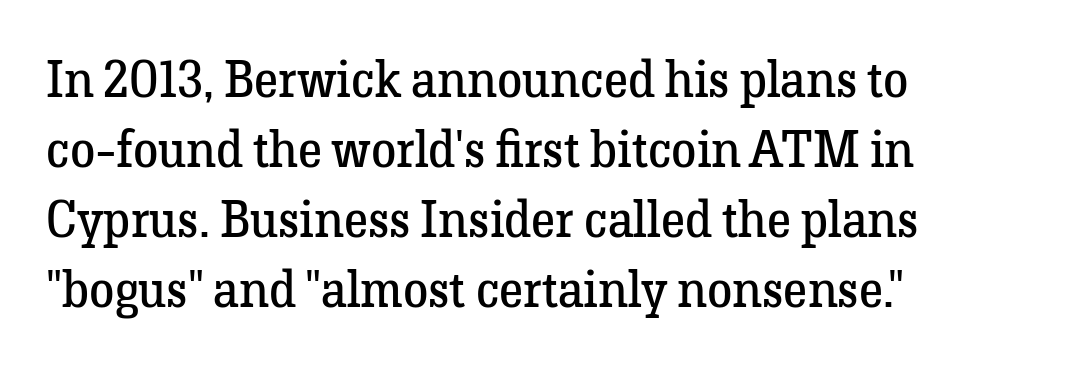
The image shows 51 px regular-weight serif type, upright; set left-aligned, normal line spacing (1.37x), normal letter spacing, not underlined; low stroke contrast and a medium x-height.
